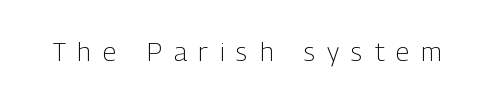
The image shows 26 px text type, upright; set unusually wide letter spacing (+0.46 em), not underlined.
